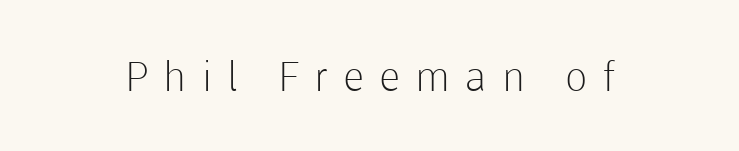
You could not count columns in this text — the font is proportionally spaced. Glance below the letters and you will spot only blank space. Are there feet on the stems? There aren't — it's a sans. The tracking reads as deliberately expanded to a designer's eye. Vertical strokes here are truly vertical.
